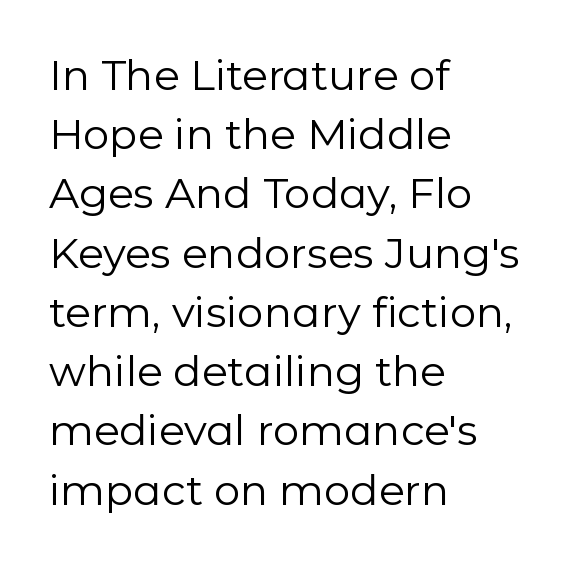
The image shows 42 px regular-weight sans-serif type, upright; set left-aligned, normal line spacing (1.41x), normal letter spacing, not underlined; low stroke contrast and a medium x-height.
